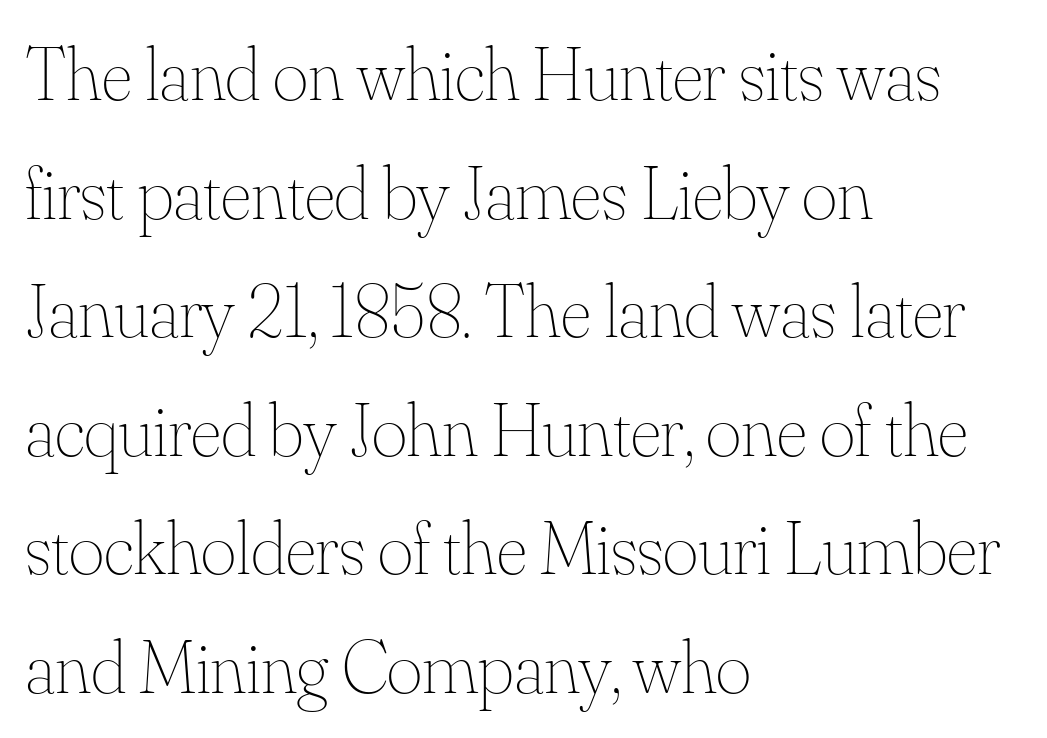
The image shows 76 px thin type, upright; set left-aligned, normal line spacing (1.56x), normal letter spacing, not underlined; medium stroke contrast and a small x-height.
